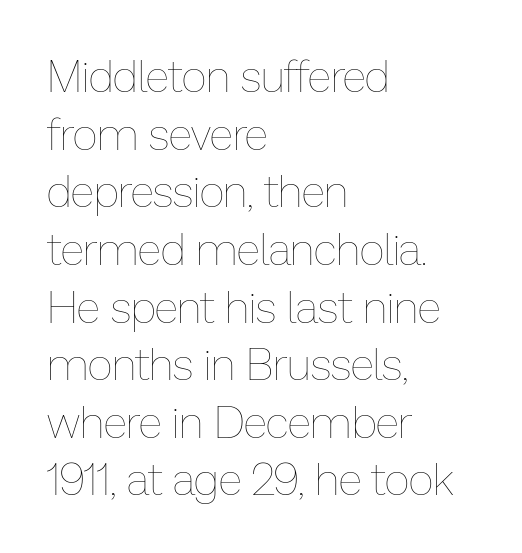
{"italic": "no", "bold": "no", "weight": "thin", "width": "normal", "stroke_contrast": "low", "x_height": "medium", "monospaced": "no", "underline": "no", "align": "left", "line_spacing": "normal", "line_spacing_ratio": 1.31, "letter_spacing": "normal", "letter_spacing_em": 0.0, "glyph_px": 44}
